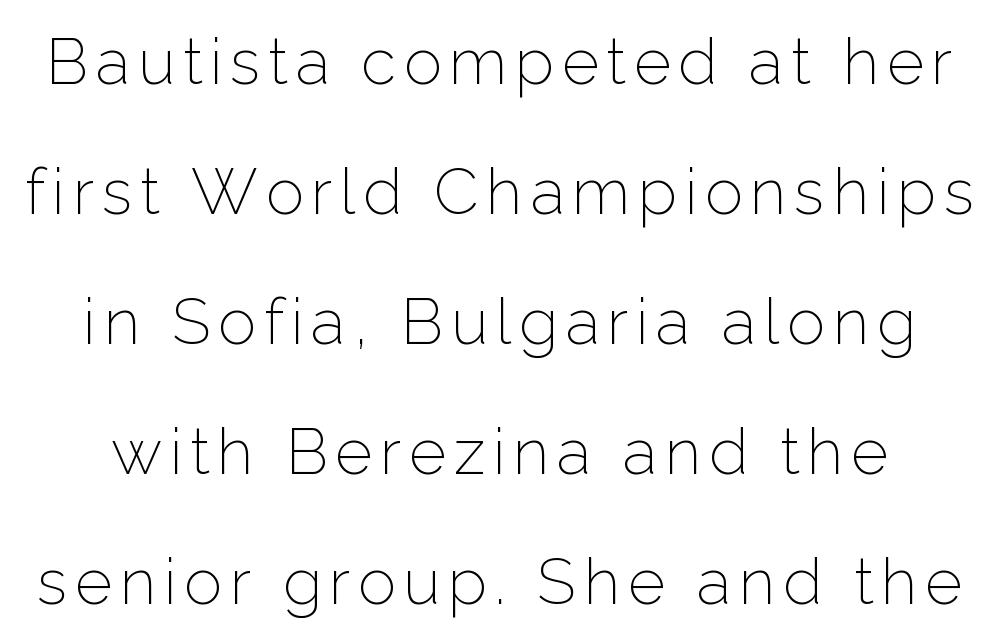
Q: Is the text bold? A: No.
Q: Is the text italic (slanted)? A: No, it is upright.
Q: Is the typeface a serif or a sans-serif typeface? A: Sans-serif.
Q: Is the text underlined? A: No.
Q: Is the spacing between lines tight, normal or loose? A: Loose.
Q: Width (condensed, normal, or wide)? A: Normal.
Q: Stroke contrast? A: Low.
Q: x-height? A: Medium.
Q: Monospaced? A: No.
